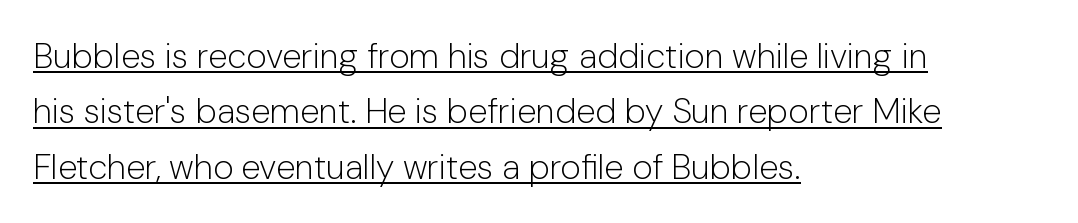
These lines were composed using upright roman letters. No heavy texture on the line: the type isn't bold. Reading down the column, the eye jumps a familiar distance to each next line. If you drew a ruler down the left edge, every line would touch it. The face used here is a sans, in the tradition of grotesques and geometrics. Do the characters align in a grid? No, the font is proportional.
